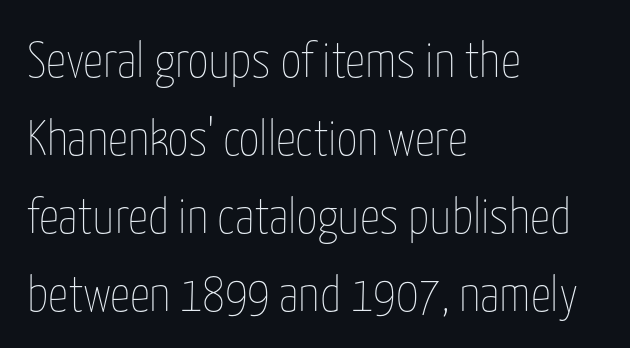
Here the glyphs are tracked normally, forming tight word shapes. These lines were composed using upright roman letters. The leading is moderate, giving the passage an even texture. Stem width sits at or under what a default text font uses.
